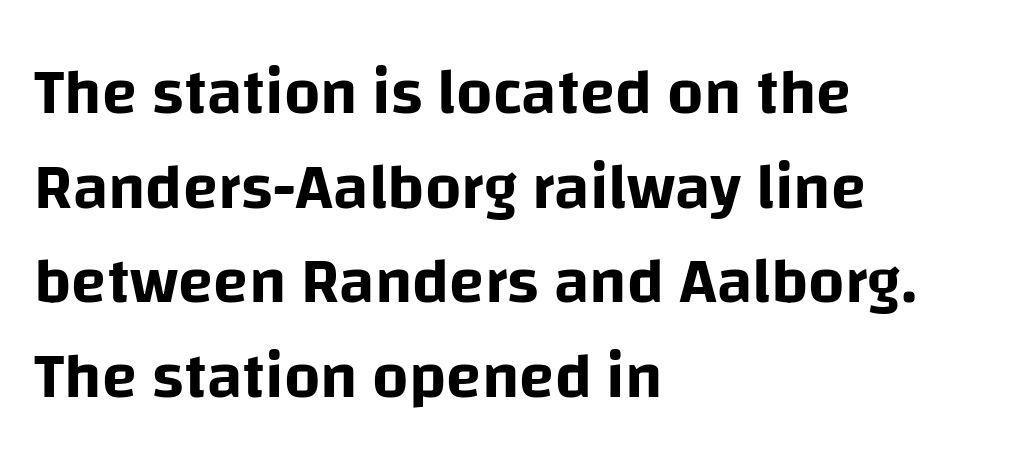
{"serif": "no", "italic": "no", "width": "normal", "stroke_contrast": "low", "x_height": "large", "monospaced": "no", "underline": "no", "align": "left", "line_spacing": "normal", "line_spacing_ratio": 1.48, "letter_spacing": "normal", "letter_spacing_em": 0.0, "glyph_px": 64}
